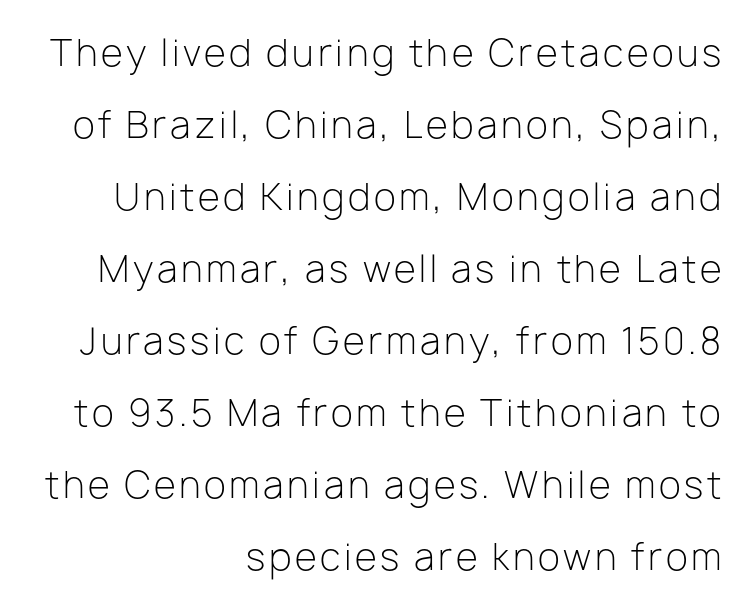
{"serif": "no", "italic": "no", "bold": "no", "weight": "light", "width": "normal", "stroke_contrast": "low", "x_height": "medium", "monospaced": "no", "underline": "no", "align": "right", "line_spacing": "loose", "line_spacing_ratio": 2.0, "glyph_px": 36}
